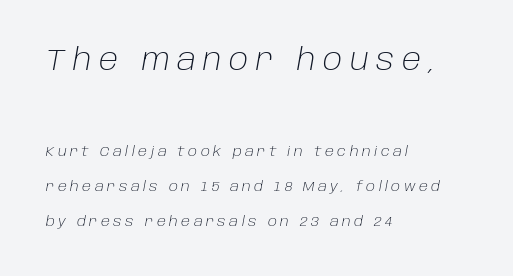
Q: Is the text bold? A: No.
Q: Is the text italic (slanted)? A: Yes, it leans right by about 10 degrees.
Q: Is the text underlined? A: No.
Q: How is the paragraph aligned? A: Left-aligned.
Q: Is the spacing between letters normal or unusually wide? A: Unusually wide.
Q: Is the spacing between lines tight, normal or loose? A: Loose.
Q: Which block of text is set in a larger size, the first (top) or the second (bottom)? A: The first (top) one.
Q: Width (condensed, normal, or wide)? A: Normal.
Q: Stroke contrast? A: Low.
Q: x-height? A: Large.
Q: Monospaced? A: No.
